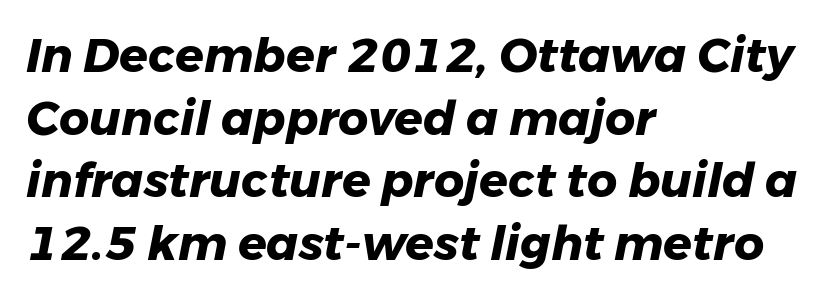
Q: Is the text bold? A: Yes.
Q: Is the text italic (slanted)? A: Yes, it leans right by about 11 degrees.
Q: Is the text underlined? A: No.
Q: How is the paragraph aligned? A: Left-aligned.
Q: Is the spacing between letters normal or unusually wide? A: Normal.
Q: Is the spacing between lines tight, normal or loose? A: Normal.
Q: Width (condensed, normal, or wide)? A: Normal.
Q: Stroke contrast? A: Low.
Q: x-height? A: Medium.
Q: Monospaced? A: No.
